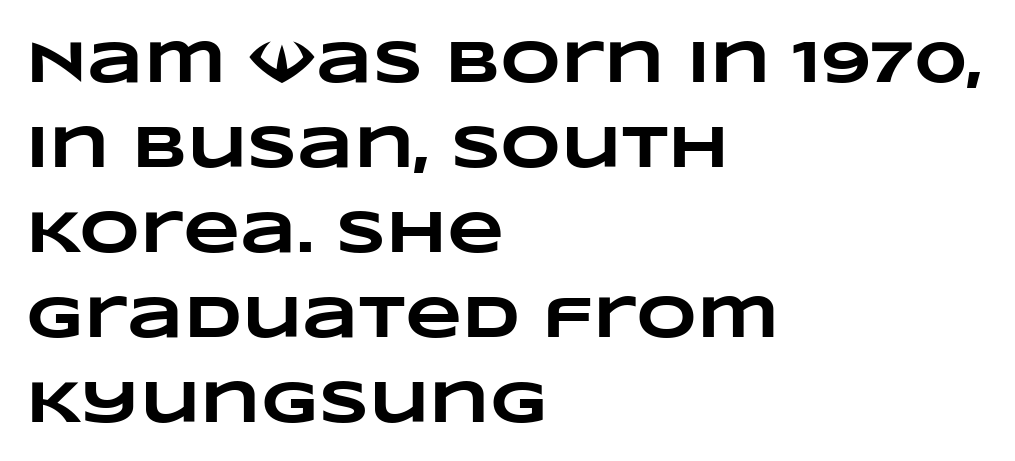
Think of a printed novel: that variable character pitch is what you see here. Pretty heavy lettering here — definitely bold. The typesetter chose a ragged-right arrangement here. Honestly, the row spacing looks completely unremarkable. Between one letter and the next there's only the usual sliver of space.
